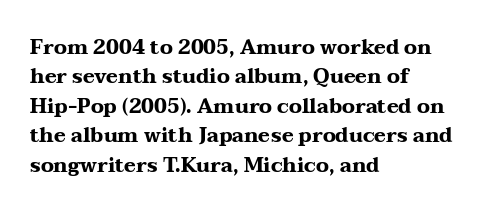
Emphasis by weight is at full strength: bold. The glyphs are unaccompanied by any horizontal stroke below them. Nothing unusual about the tracking: characters are spaced as the font intends. Do the letters lean? They stand straight. Every row of glyphs begins at an identical x-position on the left.
